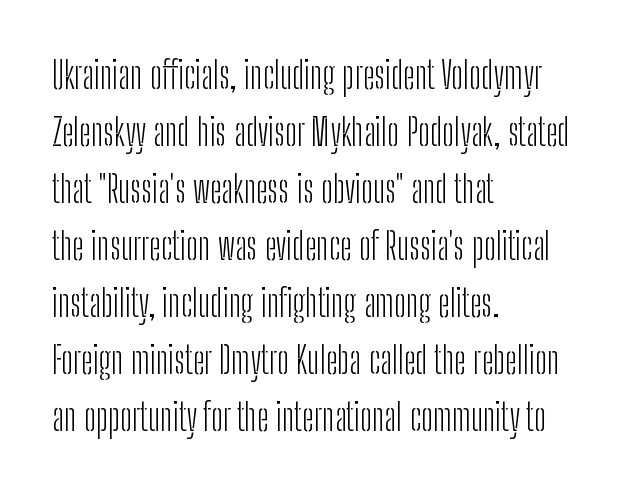
The cut favours lightness, reaching ordinary text weight at its darkest. The letterforms sit shoulder to shoulder at normal distance. Students, observe: this is what conventionally led text looks like. Words float on clear page, feet unadorned.
